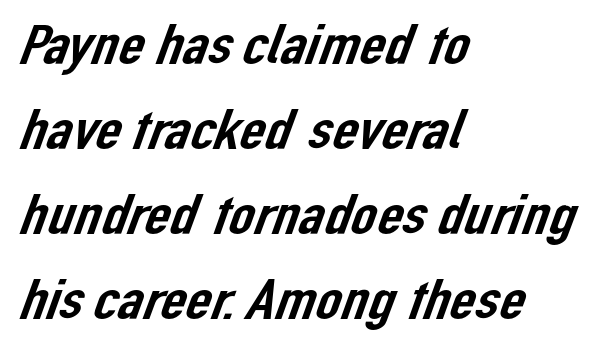
Classification — sans serif. Varying glyph widths throughout — classic text-font behaviour. Underline: absent. The space between consecutive lines is moderate. The tracking reads as untouched default to a designer's eye. The setting favours the left margin, as ordinary paragraphs usually do.
